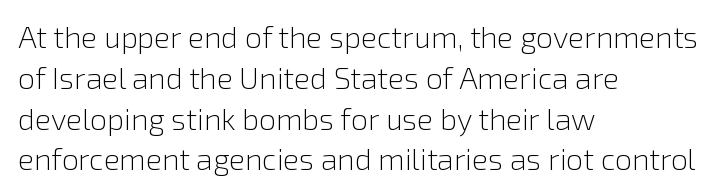
The baseline area is clear. Quick note: interline space is typical. This is roman type, the default non-slanted kind. The lines in this sample share a left origin and differ only in where they stop. Each letter keeps its own natural width here, so spacing adapts to shape.
